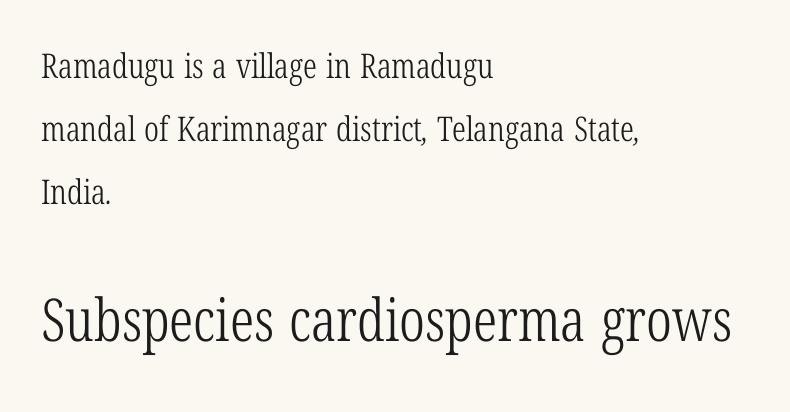
The image shows 59 px light, condensed serif type; set left-aligned, line spacing 1.85x, normal letter spacing, not underlined; the second (bottom) block is 1.74x larger; low stroke contrast and a medium x-height.
